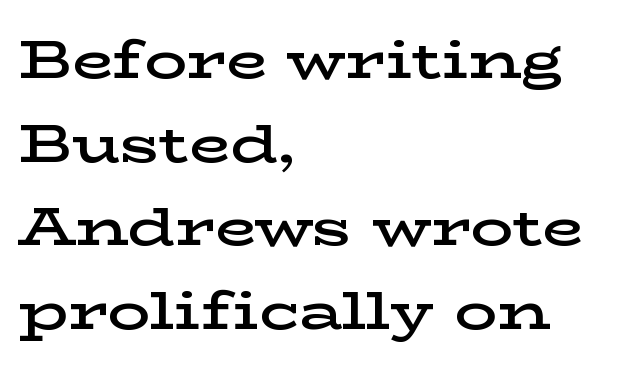
Default kerning and tracking; the words read as compact shapes. Rendered with straight, roman letterforms. Strokes here are thickened, but only to semibold level. The lines sit at an ordinary, default distance from one another. The paragraph shown leans on its left margin. Character widths vary here, with narrow letters taking less room than wide ones.
